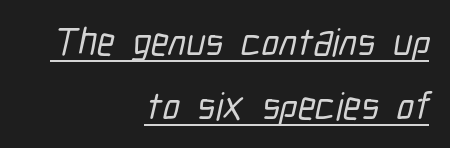
{"serif": "no", "width": "condensed", "stroke_contrast": "low", "x_height": "medium", "monospaced": "no", "underline": "yes", "align": "right", "line_spacing": "normal", "line_spacing_ratio": 1.64, "letter_spacing": "normal", "letter_spacing_em": 0.0, "glyph_px": 39}
